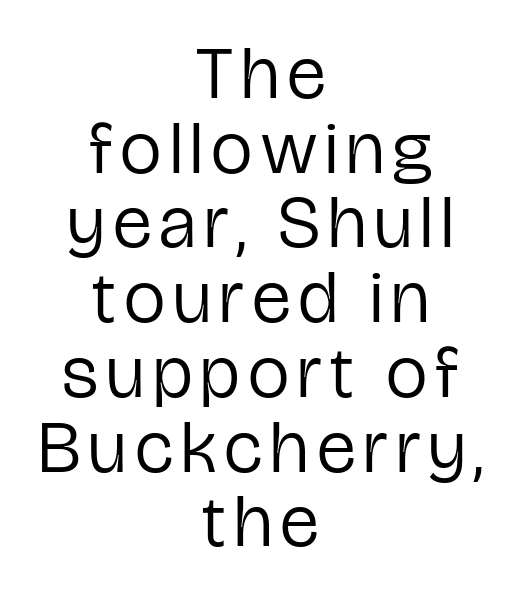
Q: Is the text bold? A: No.
Q: Is the text italic (slanted)? A: No, it is upright.
Q: Is the typeface a serif or a sans-serif typeface? A: Sans-serif.
Q: Is the text underlined? A: No.
Q: How is the paragraph aligned? A: Centered.
Q: Is the spacing between lines tight, normal or loose? A: Tight.
Q: Width (condensed, normal, or wide)? A: Condensed.
Q: Stroke contrast? A: Low.
Q: x-height? A: Medium.
Q: Monospaced? A: No.
